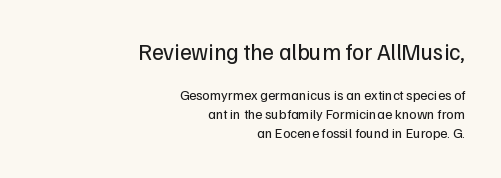
{"italic": "no", "bold": "no", "underline": "no", "align": "right", "line_spacing": "normal", "line_spacing_ratio": 1.34, "letter_spacing": "normal", "letter_spacing_em": 0.0, "larger_block": "first", "size_ratio": 1.64, "glyph_px": 23}
